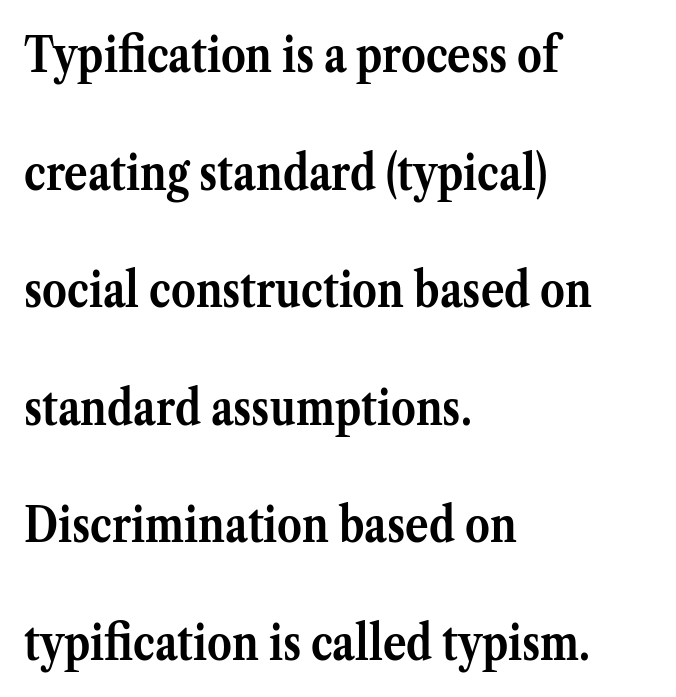
{"serif": "yes", "italic": "no", "bold": "yes", "weight": "semibold", "width": "normal", "stroke_contrast": "medium", "x_height": "medium", "monospaced": "no", "underline": "no", "align": "left", "line_spacing": "loose", "line_spacing_ratio": 2.4, "letter_spacing": "normal", "letter_spacing_em": 0.0, "glyph_px": 49}
